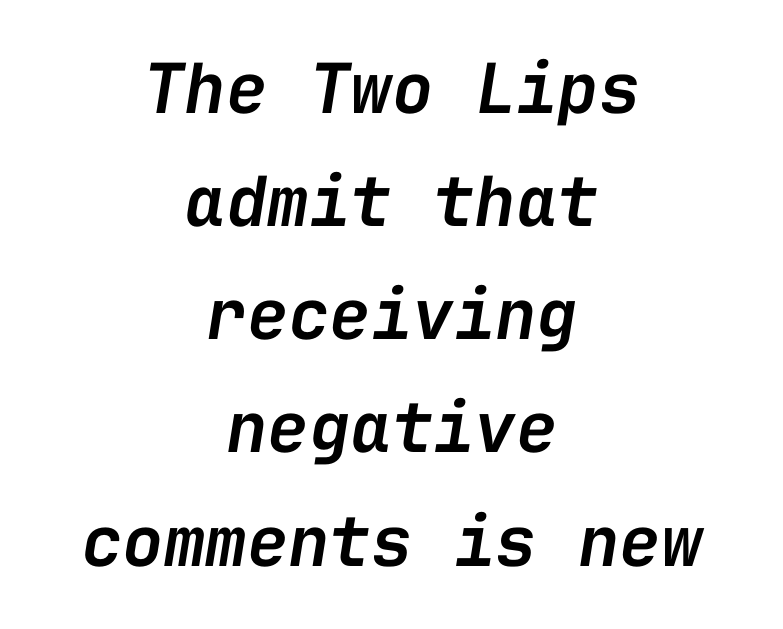
The image shows 69 px semibold type, italic (leaning right), monospaced; set centered, normal line spacing (1.64x), normal letter spacing, not underlined; low stroke contrast and a medium x-height.
